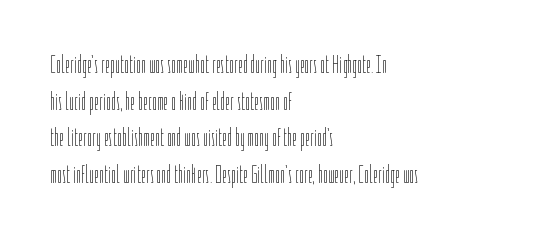
Q: Is the text bold? A: No.
Q: Is the text italic (slanted)? A: No, it is upright.
Q: Is the text underlined? A: No.
Q: How is the paragraph aligned? A: Left-aligned.
Q: Is the spacing between letters normal or unusually wide? A: Normal.
Q: Is the spacing between lines tight, normal or loose? A: Normal.
